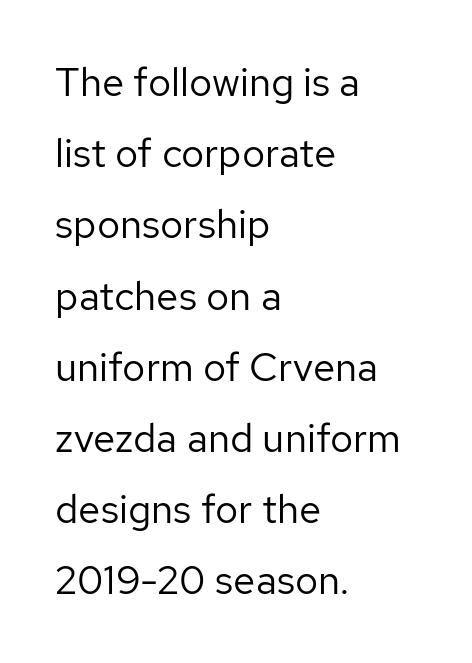
Q: Is the text bold? A: No.
Q: Is the text italic (slanted)? A: No, it is upright.
Q: Is the typeface a serif or a sans-serif typeface? A: Sans-serif.
Q: Is the text underlined? A: No.
Q: How is the paragraph aligned? A: Left-aligned.
Q: Is the spacing between letters normal or unusually wide? A: Normal.
Q: Width (condensed, normal, or wide)? A: Normal.
Q: Stroke contrast? A: Low.
Q: x-height? A: Medium.
Q: Monospaced? A: No.
